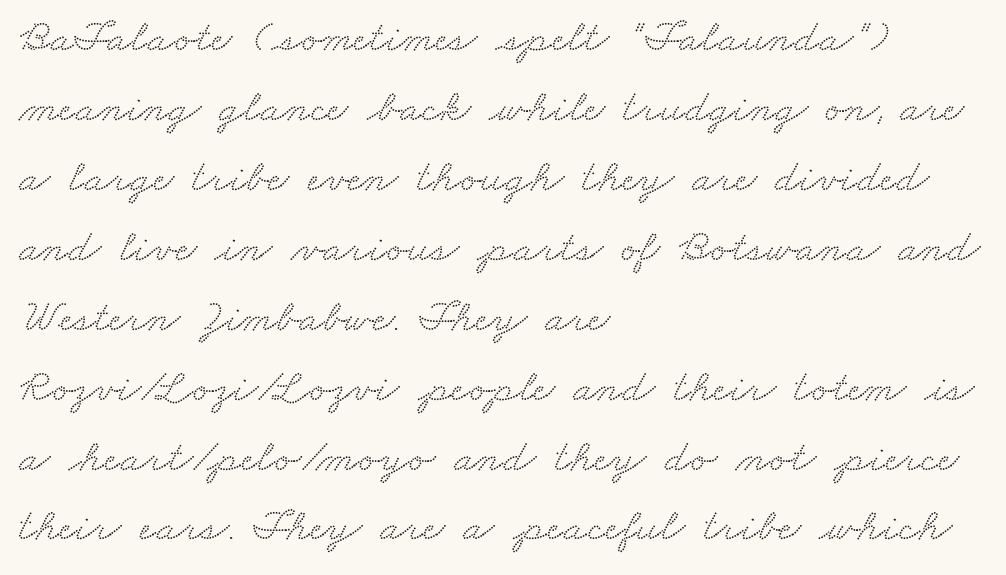
Q: Is the typeface a serif or a sans-serif typeface? A: Serif.
Q: Is the text underlined? A: No.
Q: How is the paragraph aligned? A: Left-aligned.
Q: Is the spacing between letters normal or unusually wide? A: Normal.
Q: Is the spacing between lines tight, normal or loose? A: Normal.
Q: Width (condensed, normal, or wide)? A: Wide.
Q: Stroke contrast? A: Medium.
Q: x-height? A: Small.
Q: Monospaced? A: No.
